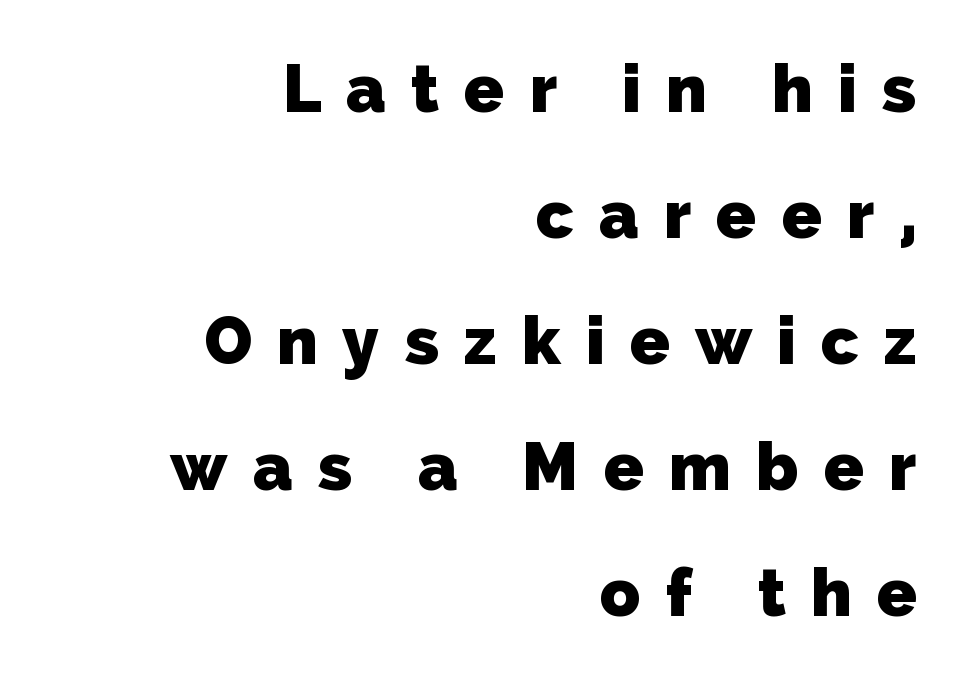
{"serif": "no", "bold": "yes", "weight": "heavy", "width": "normal", "stroke_contrast": "low", "x_height": "medium", "monospaced": "no", "underline": "no", "align": "right", "line_spacing": "loose", "line_spacing_ratio": 1.91, "letter_spacing": "wide", "letter_spacing_em": 0.38, "glyph_px": 66}
